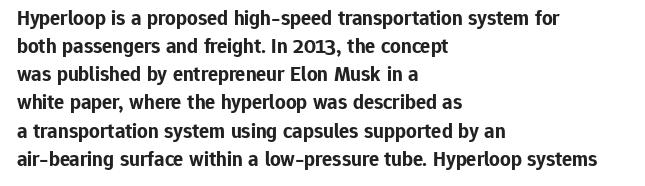
Q: Is the text bold? A: Yes.
Q: Is the text italic (slanted)? A: No, it is upright.
Q: Is the text underlined? A: No.
Q: How is the paragraph aligned? A: Left-aligned.
Q: Is the spacing between letters normal or unusually wide? A: Normal.
Q: Is the spacing between lines tight, normal or loose? A: Normal.
